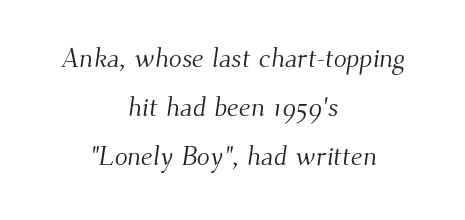
{"bold": "no", "underline": "no", "align": "center", "line_spacing_ratio": 1.81, "letter_spacing": "normal", "letter_spacing_em": 0.0, "glyph_px": 27}
